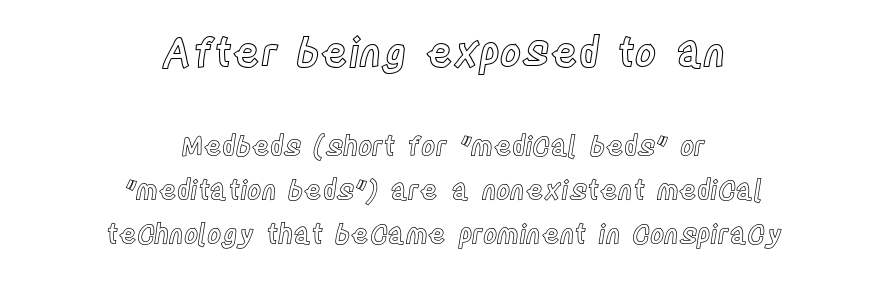
Alignment: centered. Here the designer chose a conventional face with non-uniform glyph widths. How would I describe the line gaps? Plain and ordinary. The glyphs are unaccompanied by any horizontal stroke below them. The passage shown begins with its larger block and ends with its smaller one.
